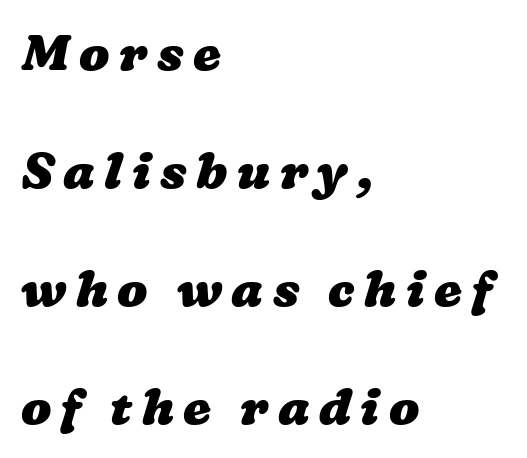
{"bold": "yes", "weight": "heavy", "width": "wide", "stroke_contrast": "low", "x_height": "medium", "monospaced": "no", "underline": "no", "align": "left", "line_spacing": "loose", "line_spacing_ratio": 2.36, "glyph_px": 50}
